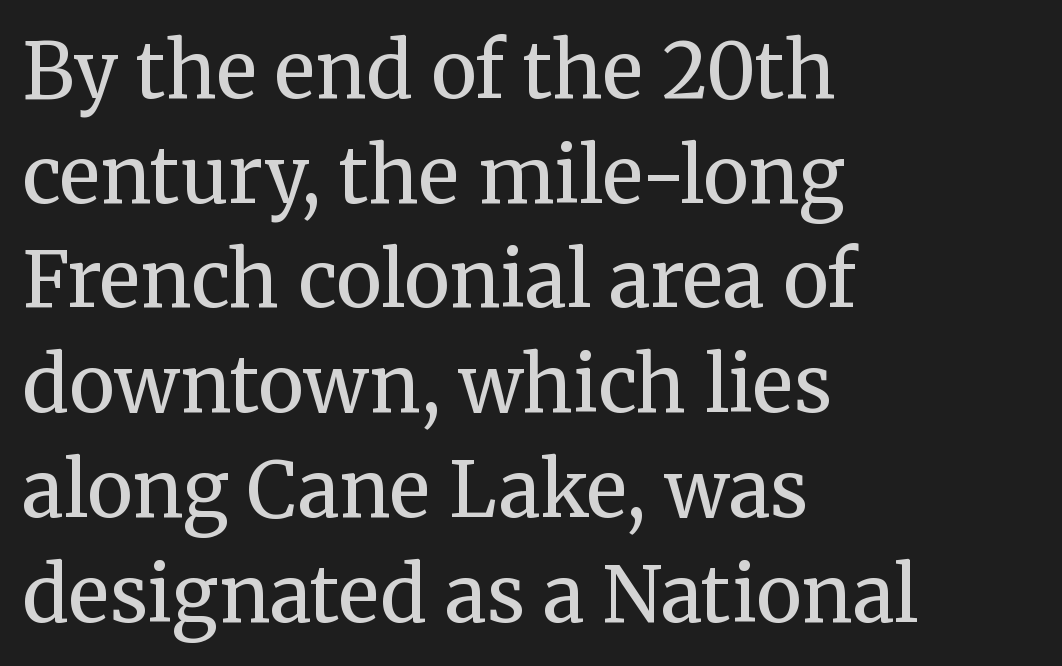
Evenly set lines give the paragraph a standard silhouette. A serif font was chosen for this passage. Is the stroke heavy? The answer is a plain regular-or-lighter. Does extra space separate the letters? No, they use regular spacing. Ordinary non-slanted type is in use. You could not count columns in this text — the font is proportionally spaced.
